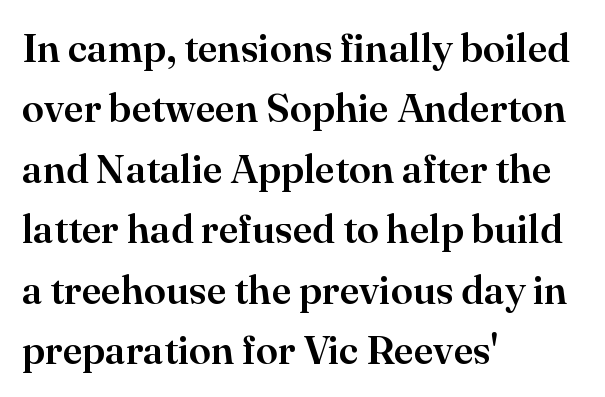
The image shows 40 px serif type, upright; set left-aligned, normal line spacing (1.51x), normal letter spacing, not underlined; high stroke contrast and a small x-height.
